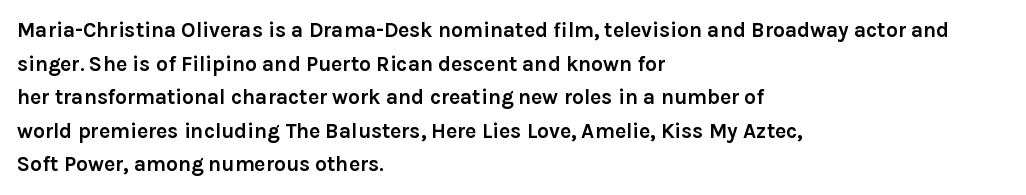
This sample uses plain, unmodified letter spacing. The lines are quadded left. If you measured baseline to baseline, you'd find a middling distance. A dark, heavy texture on the line: the type is bold. Unmarked baselines from the first word to the last.
